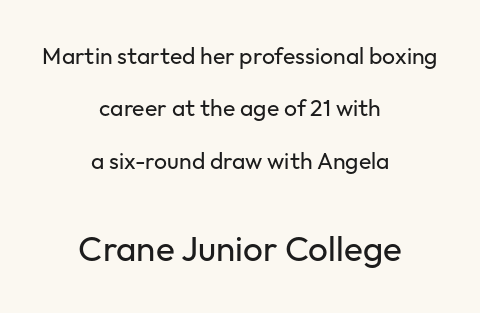
{"serif": "no", "italic": "no", "bold": "no", "weight": "regular", "width": "normal", "stroke_contrast": "low", "x_height": "medium", "monospaced": "no", "underline": "no", "align": "center", "line_spacing": "loose", "line_spacing_ratio": 2.28, "letter_spacing": "normal", "letter_spacing_em": 0.0, "larger_block": "second", "size_ratio": 1.52, "glyph_px": 35}
